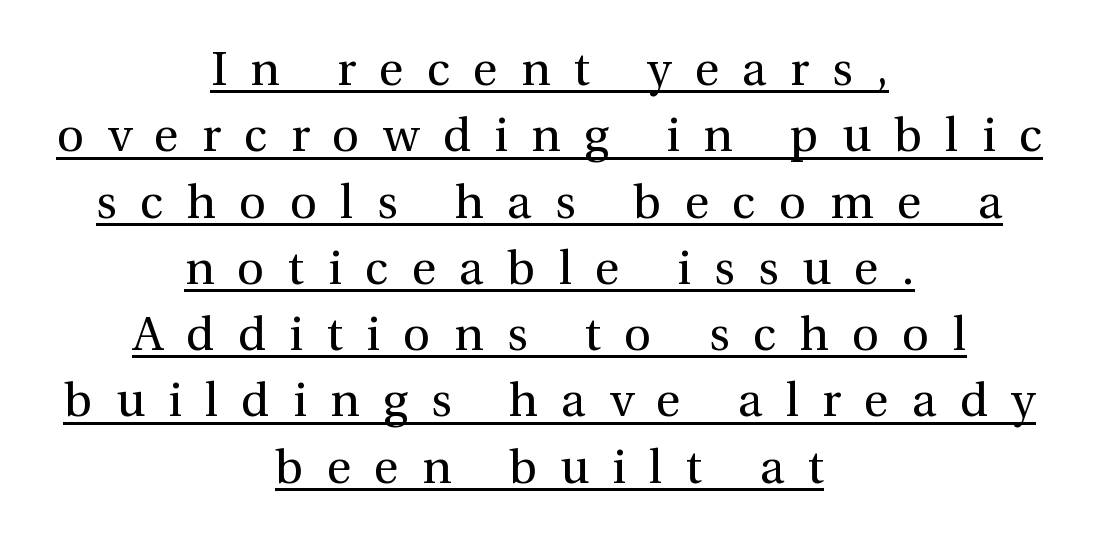
Q: Is the text bold? A: No.
Q: Is the text italic (slanted)? A: No, it is upright.
Q: Is the typeface a serif or a sans-serif typeface? A: Serif.
Q: Is the text underlined? A: Yes.
Q: How is the paragraph aligned? A: Centered.
Q: Is the spacing between letters normal or unusually wide? A: Unusually wide.
Q: Is the spacing between lines tight, normal or loose? A: Normal.
Q: Width (condensed, normal, or wide)? A: Normal.
Q: Stroke contrast? A: Medium.
Q: x-height? A: Medium.
Q: Monospaced? A: No.
